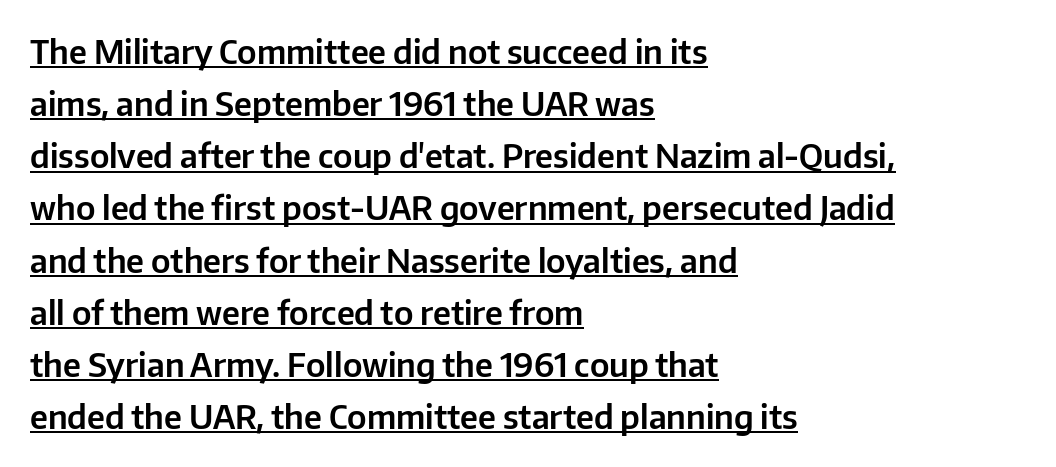
{"serif": "no", "italic": "no", "width": "normal", "stroke_contrast": "low", "x_height": "medium", "monospaced": "no", "underline": "yes", "align": "left", "line_spacing": "normal", "line_spacing_ratio": 1.58, "letter_spacing": "normal", "letter_spacing_em": 0.0, "glyph_px": 33}
